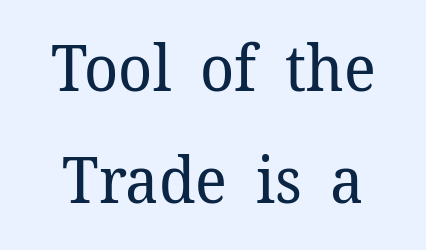
{"serif": "yes", "italic": "no", "bold": "no", "weight": "regular", "width": "normal", "stroke_contrast": "low", "x_height": "medium", "monospaced": "no", "underline": "no", "line_spacing_ratio": 1.75, "letter_spacing": "normal", "letter_spacing_em": 0.0, "glyph_px": 64}
